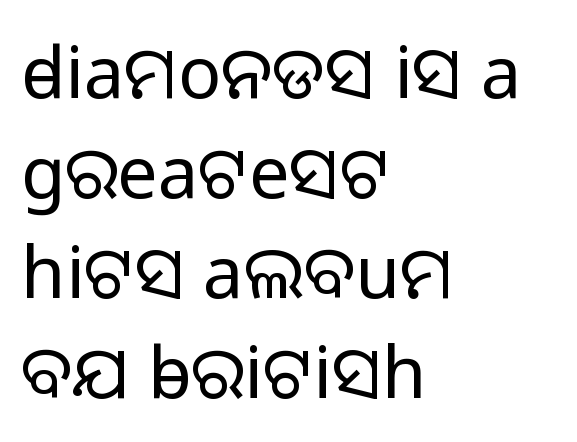
Q: Is the text bold? A: No.
Q: Is the text italic (slanted)? A: No, it is upright.
Q: Is the typeface a serif or a sans-serif typeface? A: Sans-serif.
Q: Is the text underlined? A: No.
Q: How is the paragraph aligned? A: Left-aligned.
Q: Is the spacing between letters normal or unusually wide? A: Normal.
Q: Is the spacing between lines tight, normal or loose? A: Normal.
Q: Width (condensed, normal, or wide)? A: Normal.
Q: Stroke contrast? A: Low.
Q: x-height? A: Medium.
Q: Monospaced? A: No.
